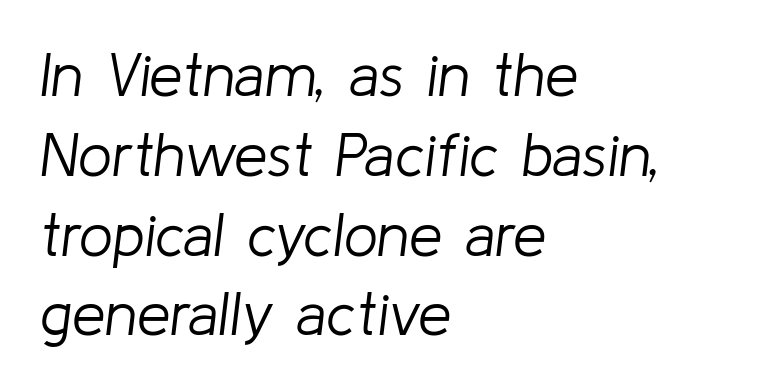
The image shows 60 px light type, italic (leaning right); set left-aligned, normal line spacing (1.33x), normal letter spacing, not underlined; low stroke contrast and a medium x-height.
